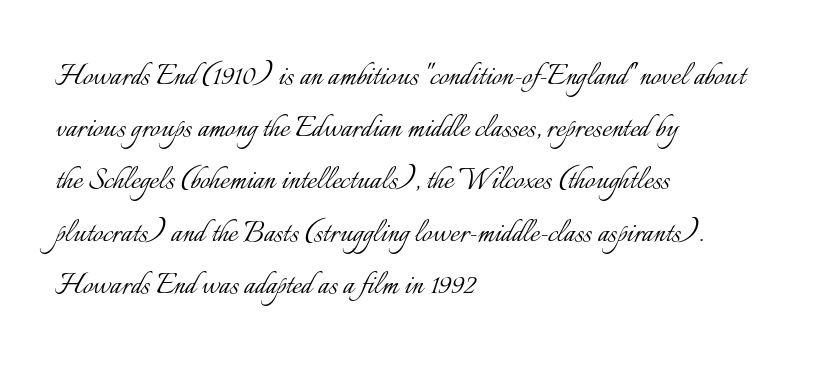
{"bold": "no", "weight": "light", "width": "normal", "stroke_contrast": "low", "x_height": "small", "monospaced": "no", "underline": "no", "align": "left", "line_spacing": "normal", "line_spacing_ratio": 1.45, "letter_spacing": "normal", "letter_spacing_em": 0.0, "glyph_px": 36}
